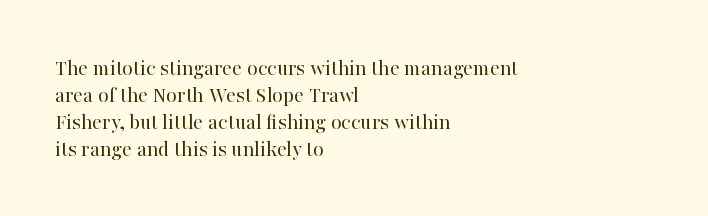
{"italic": "no", "bold": "no", "underline": "no", "align": "left", "line_spacing_ratio": 1.22, "letter_spacing": "normal", "letter_spacing_em": 0.0, "glyph_px": 22}
